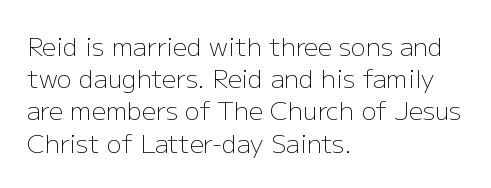
The image shows 25 px text type, upright; set left-aligned, normal line spacing (1.29x), normal letter spacing, not underlined.
